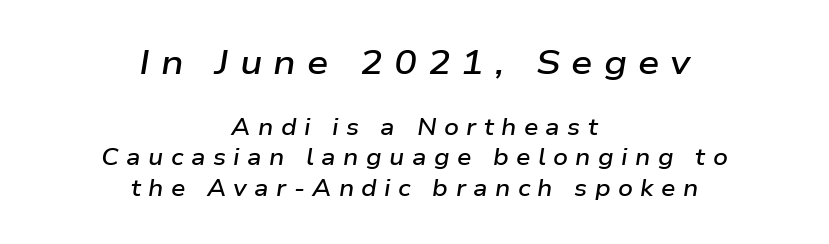
Q: Is the text bold? A: Semi-bold.
Q: Is the text italic (slanted)? A: Yes, it leans right by about 9 degrees.
Q: Is the text underlined? A: No.
Q: How is the paragraph aligned? A: Centered.
Q: Is the spacing between letters normal or unusually wide? A: Unusually wide.
Q: Is the spacing between lines tight, normal or loose? A: Normal.
Q: Which block of text is set in a larger size, the first (top) or the second (bottom)? A: The first (top) one.
Q: Width (condensed, normal, or wide)? A: Wide.
Q: Stroke contrast? A: Low.
Q: x-height? A: Medium.
Q: Monospaced? A: No.
